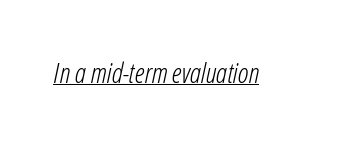
Q: Is the text bold? A: No.
Q: Is the text italic (slanted)? A: Yes, it leans right by about 12 degrees.
Q: Is the text underlined? A: Yes.
Q: Is the spacing between letters normal or unusually wide? A: Normal.
Q: Width (condensed, normal, or wide)? A: Condensed.
Q: Stroke contrast? A: Low.
Q: x-height? A: Medium.
Q: Monospaced? A: No.
